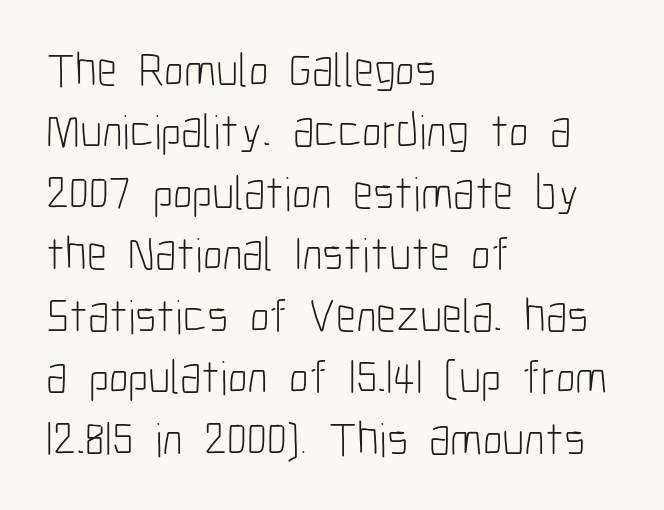
Stem width sits at or under what a default text font uses. The typography opts for an upright posture over an oblique one. Nobody touched the tracking dial on this one. No feet cap the strokes, marking this as sans-serif type. The rendering uses natural spacing where letterforms have individual widths. The space directly below the letters is spotless.
